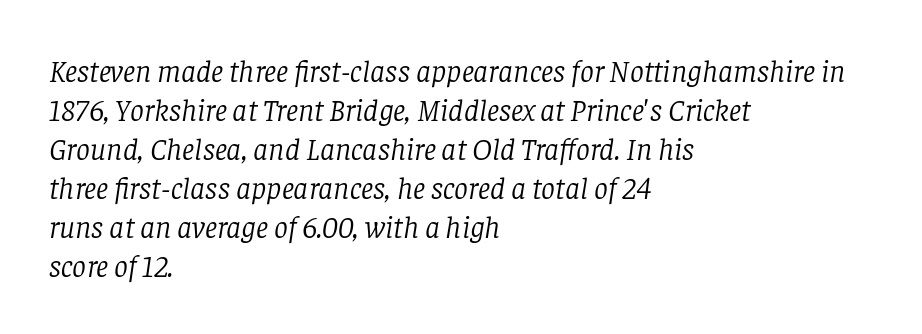
Unbolded letterforms with no extra heft. Notice how the stems are inclined rather than vertical — that's the hallmark of italics. Characters follow at the spacing the type designer built in. Interline gaps are of average width in this sample. Do the characters align in a grid? No, the font is proportional. Beneath every word, the page is bare.
